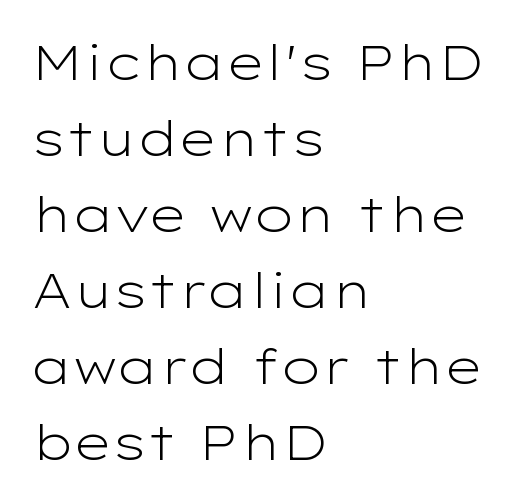
Q: Is the text bold? A: No.
Q: Is the text italic (slanted)? A: No, it is upright.
Q: Is the typeface a serif or a sans-serif typeface? A: Sans-serif.
Q: Is the text underlined? A: No.
Q: How is the paragraph aligned? A: Left-aligned.
Q: Is the spacing between letters normal or unusually wide? A: Normal.
Q: Is the spacing between lines tight, normal or loose? A: Normal.
Q: Width (condensed, normal, or wide)? A: Wide.
Q: Stroke contrast? A: Low.
Q: x-height? A: Medium.
Q: Monospaced? A: No.
